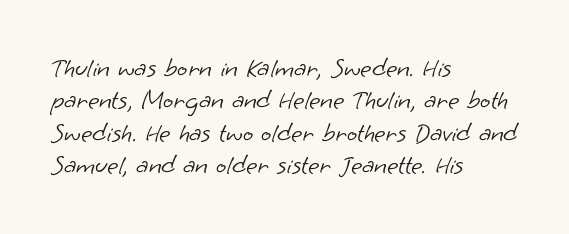
The image shows 27 px text type; set left-aligned, line spacing 1.2x, normal letter spacing, not underlined.
